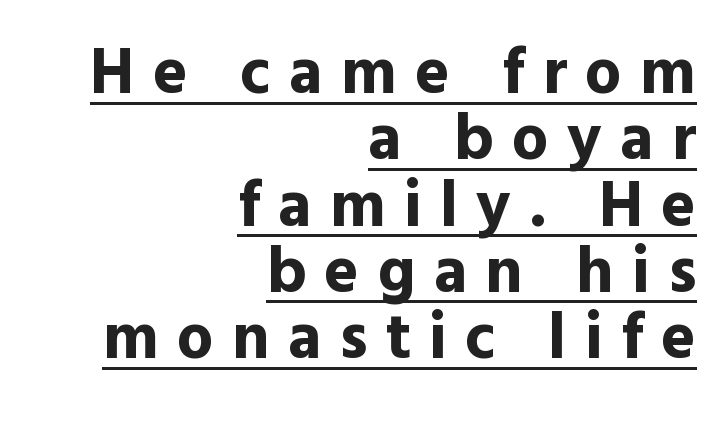
Q: Is the text bold? A: Yes.
Q: Is the text italic (slanted)? A: No, it is upright.
Q: Is the typeface a serif or a sans-serif typeface? A: Sans-serif.
Q: Is the text underlined? A: Yes.
Q: How is the paragraph aligned? A: Right-aligned.
Q: Is the spacing between letters normal or unusually wide? A: Unusually wide.
Q: Is the spacing between lines tight, normal or loose? A: Tight.
Q: Width (condensed, normal, or wide)? A: Normal.
Q: x-height? A: Medium.
Q: Monospaced? A: No.
